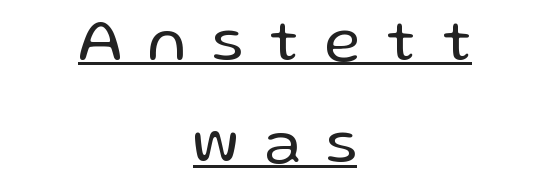
The typesetter chose a symmetrical, centered arrangement here. To sum up the face: it is a sans, with no serifs. Is the letter spacing exaggerated? Yes — the characters are pushed far apart. The letters advance in unequal steps, a hallmark of proportional type.
